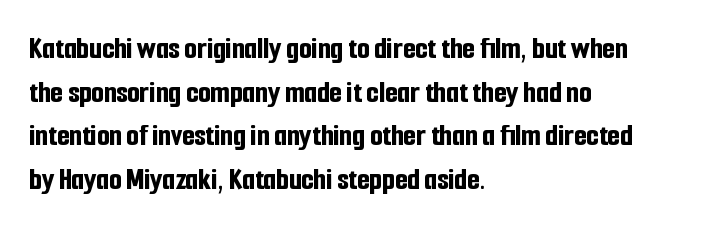
{"serif": "no", "italic": "no", "bold": "yes", "weight": "bold", "width": "condensed", "stroke_contrast": "low", "x_height": "medium", "monospaced": "no", "underline": "no", "align": "left", "line_spacing": "normal", "line_spacing_ratio": 1.36, "letter_spacing": "normal", "letter_spacing_em": 0.0, "glyph_px": 32}
